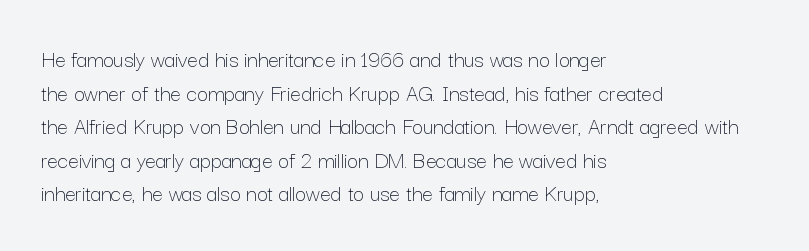
Q: Is the text bold? A: No.
Q: Is the text italic (slanted)? A: No, it is upright.
Q: Is the text underlined? A: No.
Q: How is the paragraph aligned? A: Left-aligned.
Q: Is the spacing between letters normal or unusually wide? A: Normal.
Q: Is the spacing between lines tight, normal or loose? A: Normal.
